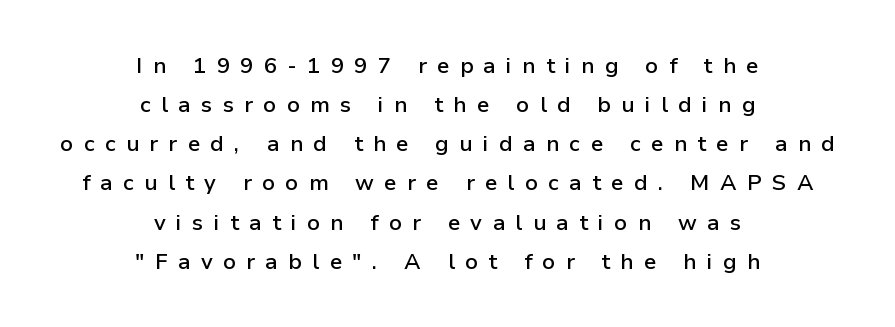
{"italic": "no", "bold": "semi", "underline": "no", "align": "center", "line_spacing_ratio": 1.78, "letter_spacing": "wide", "letter_spacing_em": 0.47, "glyph_px": 22}
